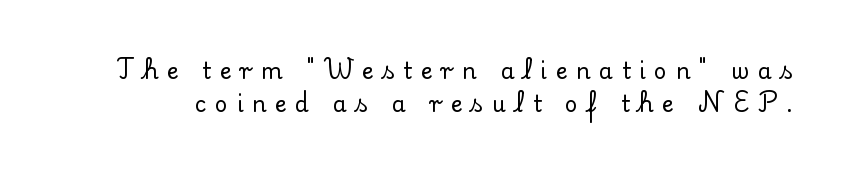
Is there much room between lines? A standard amount, neither cramped nor airy. Someone cranked the tracking dial way up on this one. Descenders hang freely into open space. You can tell it's not italic because the verticals are truly vertical.
